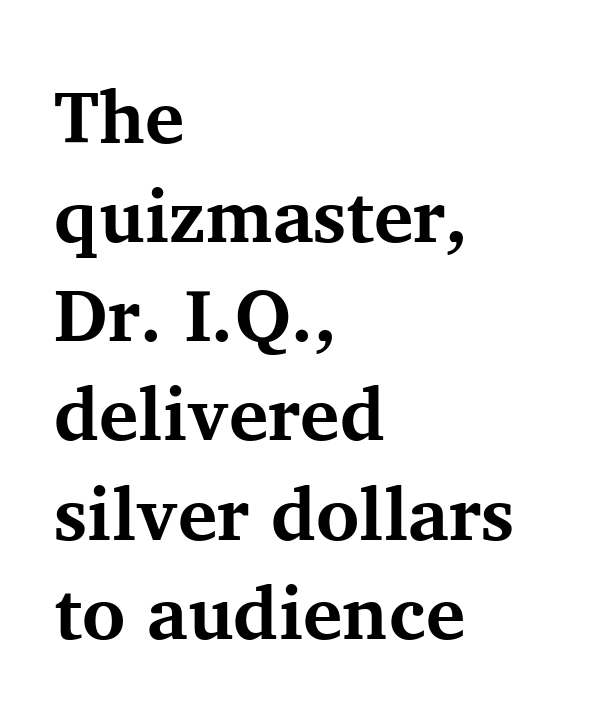
{"serif": "yes", "italic": "no", "bold": "yes", "weight": "bold", "width": "normal", "stroke_contrast": "medium", "x_height": "medium", "monospaced": "no", "underline": "no", "align": "left", "line_spacing": "normal", "line_spacing_ratio": 1.34, "letter_spacing": "normal", "letter_spacing_em": 0.0, "glyph_px": 74}
